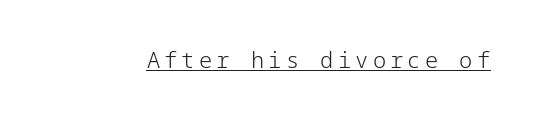
The image shows 22 px text type, upright; set underlined.
